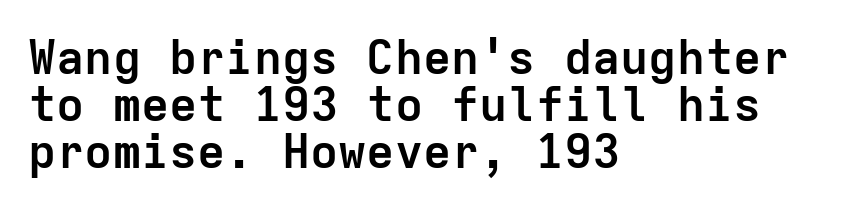
Q: Is the text bold? A: Yes.
Q: Is the text italic (slanted)? A: No, it is upright.
Q: Is the typeface a serif or a sans-serif typeface? A: Sans-serif.
Q: Is the text underlined? A: No.
Q: How is the paragraph aligned? A: Left-aligned.
Q: Is the spacing between letters normal or unusually wide? A: Normal.
Q: Is the spacing between lines tight, normal or loose? A: Tight.
Q: Width (condensed, normal, or wide)? A: Normal.
Q: Stroke contrast? A: Low.
Q: x-height? A: Medium.
Q: Monospaced? A: Yes.
